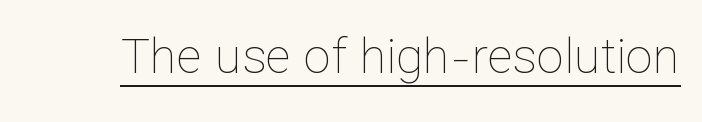
Q: Is the text bold? A: No.
Q: Is the text italic (slanted)? A: No, it is upright.
Q: Is the text underlined? A: Yes.
Q: Is the spacing between letters normal or unusually wide? A: Normal.
Q: Width (condensed, normal, or wide)? A: Normal.
Q: Stroke contrast? A: Low.
Q: x-height? A: Medium.
Q: Monospaced? A: No.
